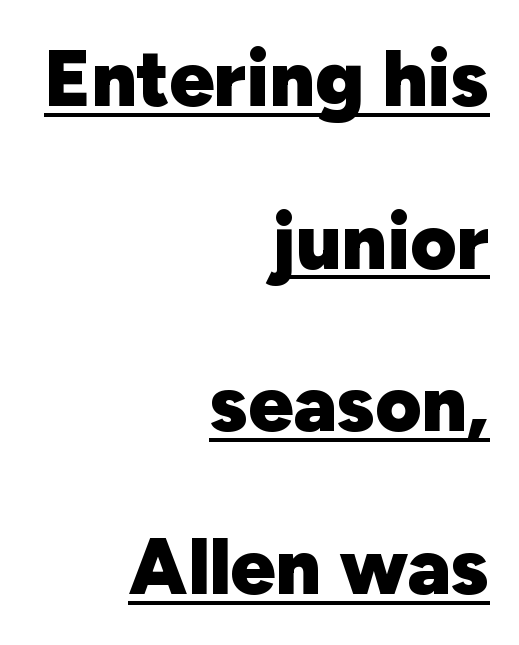
The image shows 79 px heavy sans-serif type, upright; set right-aligned, loose line spacing (2.06x), normal letter spacing, underlined; low stroke contrast and a medium x-height.
